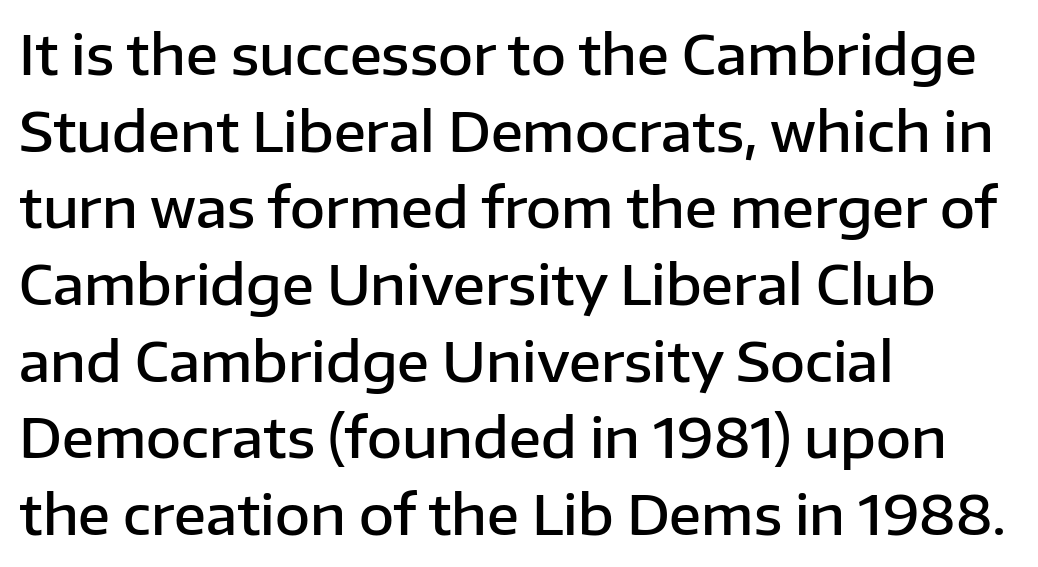
The image shows 54 px semibold sans-serif type, upright; set left-aligned, normal line spacing (1.42x), normal letter spacing, not underlined; low stroke contrast and a medium x-height.
